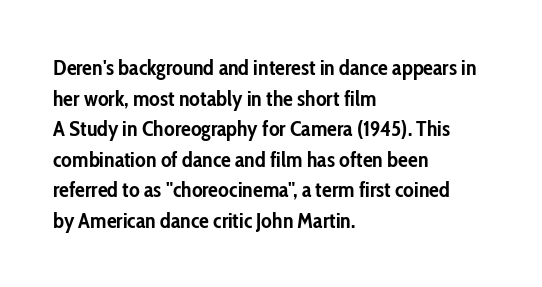
{"italic": "no", "bold": "yes", "underline": "no", "align": "left", "line_spacing": "normal", "line_spacing_ratio": 1.39, "letter_spacing": "normal", "letter_spacing_em": 0.0, "glyph_px": 22}
